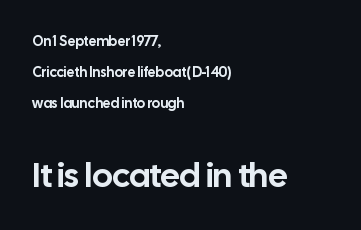
Q: Is the text italic (slanted)? A: No, it is upright.
Q: Is the typeface a serif or a sans-serif typeface? A: Sans-serif.
Q: Is the text underlined? A: No.
Q: How is the paragraph aligned? A: Left-aligned.
Q: Is the spacing between letters normal or unusually wide? A: Normal.
Q: Is the spacing between lines tight, normal or loose? A: Loose.
Q: Which block of text is set in a larger size, the first (top) or the second (bottom)? A: The second (bottom) one.
Q: Width (condensed, normal, or wide)? A: Normal.
Q: Stroke contrast? A: Low.
Q: x-height? A: Medium.
Q: Monospaced? A: No.
